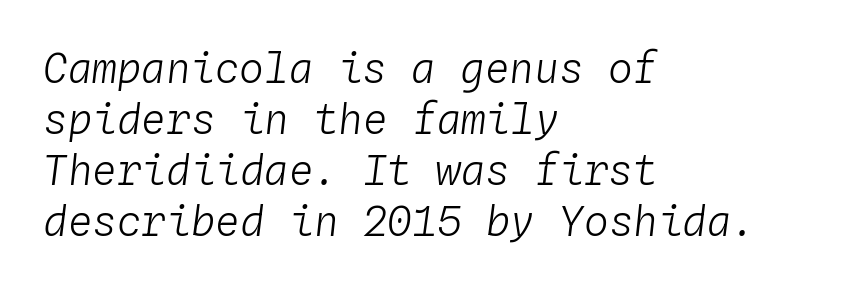
The image shows 41 px light type, italic (leaning right), monospaced; set left-aligned, line spacing 1.24x, normal letter spacing, not underlined; low stroke contrast and a medium x-height.
